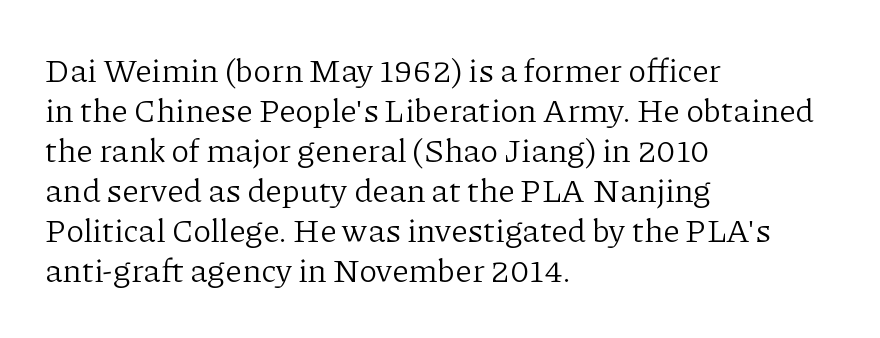
{"serif": "yes", "italic": "no", "bold": "no", "weight": "light", "width": "normal", "stroke_contrast": "low", "x_height": "medium", "monospaced": "no", "underline": "no", "align": "left", "line_spacing_ratio": 1.21, "letter_spacing": "normal", "letter_spacing_em": 0.0, "glyph_px": 33}
